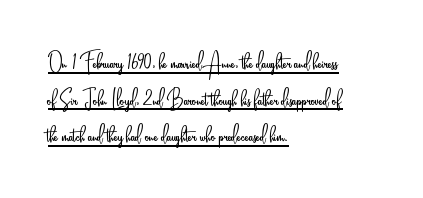
The image shows 27 px text type; set left-aligned, normal line spacing (1.36x), normal letter spacing, underlined.
